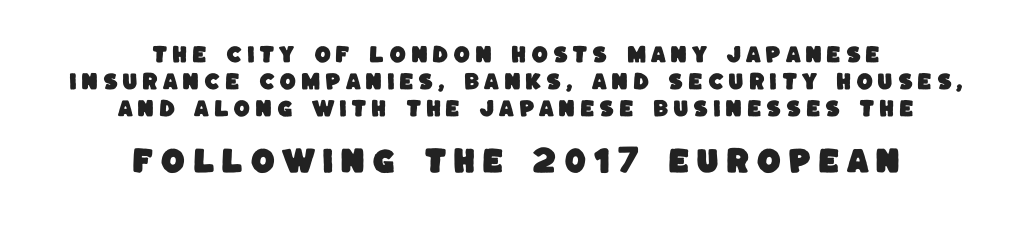
{"serif": "no", "width": "normal", "stroke_contrast": "low", "x_height": "large", "monospaced": "no", "underline": "no", "align": "center", "line_spacing": "normal", "line_spacing_ratio": 1.41, "letter_spacing": "wide", "letter_spacing_em": 0.24, "larger_block": "second", "size_ratio": 1.47, "glyph_px": 28}
